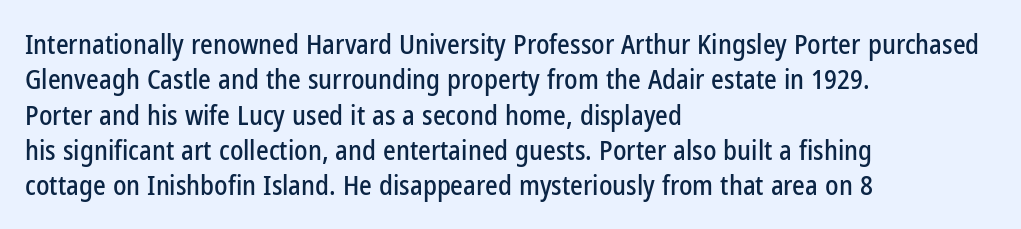
Q: Is the text italic (slanted)? A: No, it is upright.
Q: Is the text underlined? A: No.
Q: How is the paragraph aligned? A: Left-aligned.
Q: Is the spacing between letters normal or unusually wide? A: Normal.
Q: Is the spacing between lines tight, normal or loose? A: Normal.
